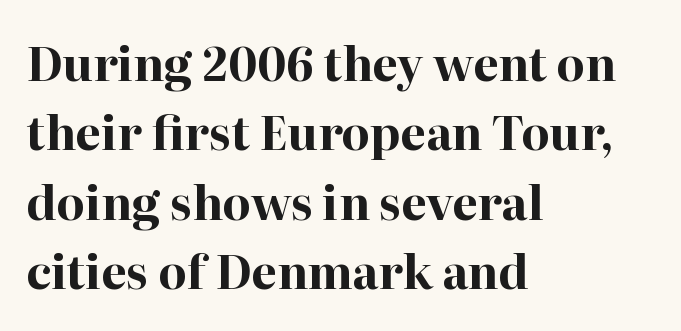
This is serif lettering, the kind often seen in printed books. A typesetter would call this proportional, since set widths differ per character. Baseline-to-baseline distance is the conventional proportion of letter height. Line beginnings align vertically; line endings do not.
